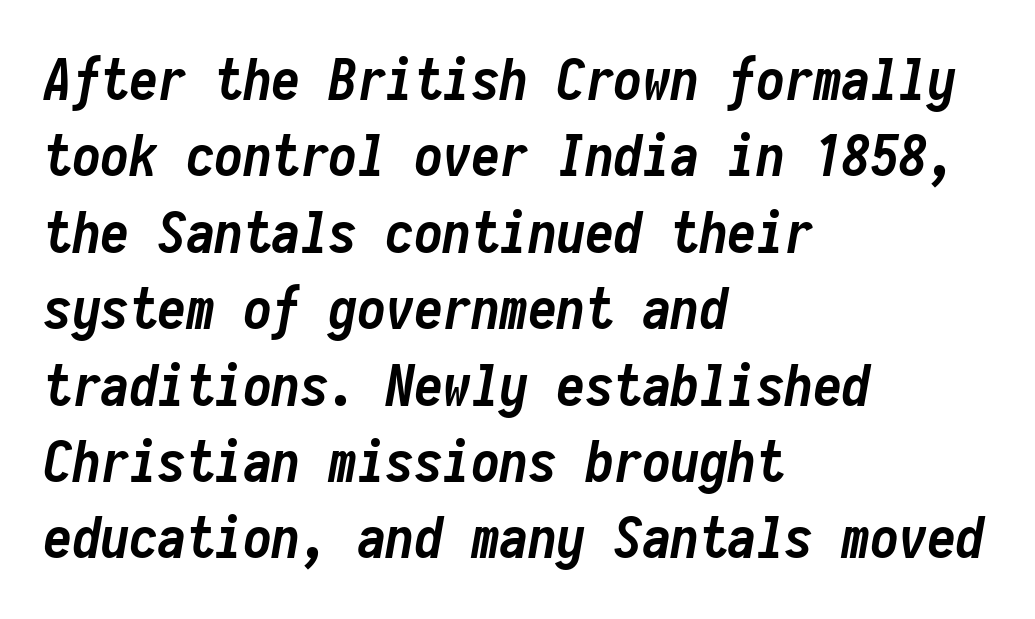
The image shows 57 px semibold, condensed type, italic (leaning right), monospaced; set left-aligned, normal line spacing (1.34x), normal letter spacing, not underlined; low stroke contrast and a medium x-height.
